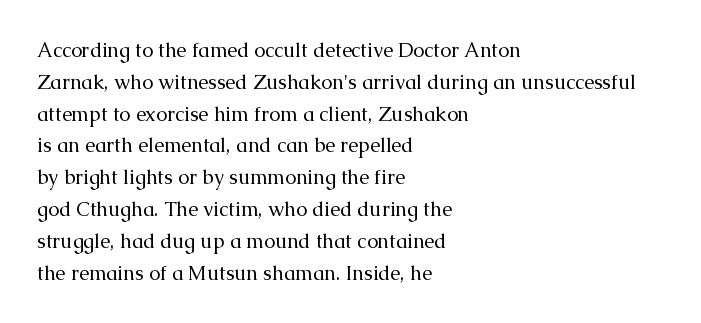
Q: Is the text bold? A: No.
Q: Is the text italic (slanted)? A: No, it is upright.
Q: Is the text underlined? A: No.
Q: How is the paragraph aligned? A: Left-aligned.
Q: Is the spacing between letters normal or unusually wide? A: Normal.
Q: Is the spacing between lines tight, normal or loose? A: Normal.
